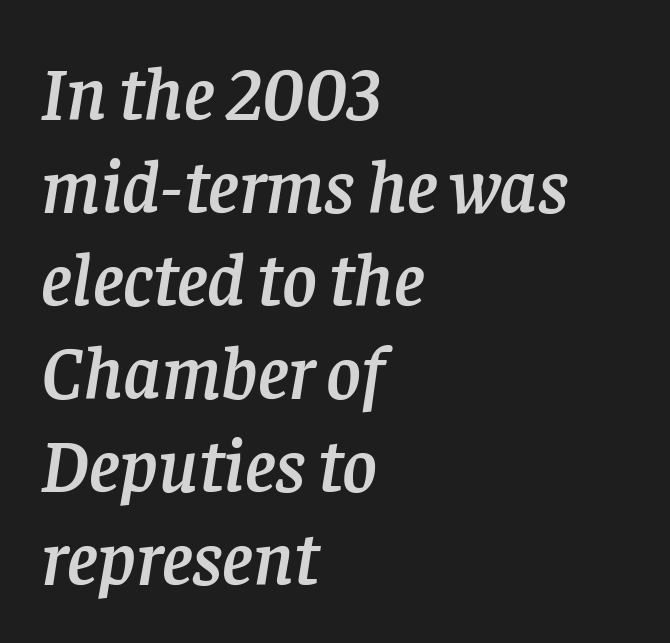
{"serif": "yes", "italic": "yes", "lean": "right", "slant_degrees": 8, "width": "normal", "stroke_contrast": "low", "x_height": "large", "monospaced": "no", "underline": "no", "align": "left", "line_spacing_ratio": 1.24, "letter_spacing": "normal", "letter_spacing_em": 0.0, "glyph_px": 75}
